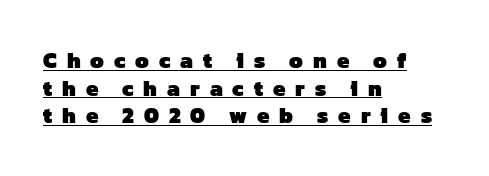
{"bold": "yes", "underline": "yes", "align": "left", "line_spacing": "normal", "line_spacing_ratio": 1.26, "letter_spacing": "wide", "letter_spacing_em": 0.45, "glyph_px": 22}
